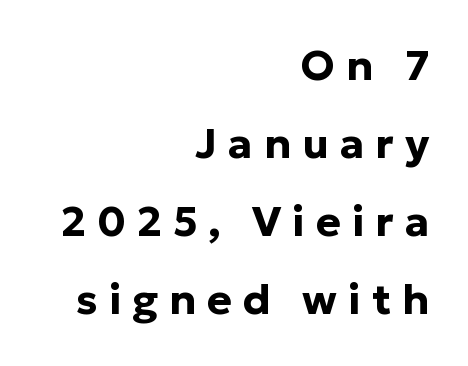
{"serif": "no", "italic": "no", "bold": "yes", "weight": "bold", "width": "normal", "stroke_contrast": "low", "x_height": "medium", "monospaced": "no", "underline": "no", "align": "right", "line_spacing_ratio": 1.86, "letter_spacing": "wide", "letter_spacing_em": 0.26, "glyph_px": 42}
